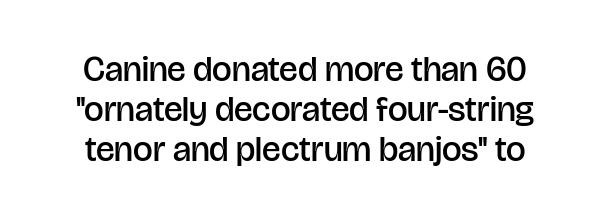
Q: Is the text bold? A: Semi-bold.
Q: Is the text italic (slanted)? A: No, it is upright.
Q: Is the typeface a serif or a sans-serif typeface? A: Sans-serif.
Q: Is the text underlined? A: No.
Q: Is the spacing between letters normal or unusually wide? A: Normal.
Q: Is the spacing between lines tight, normal or loose? A: Tight.
Q: Width (condensed, normal, or wide)? A: Normal.
Q: Stroke contrast? A: Low.
Q: x-height? A: Large.
Q: Monospaced? A: No.
